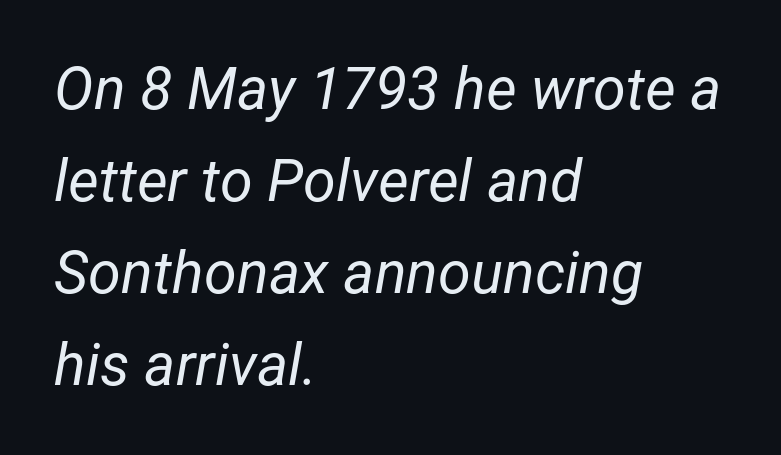
The line-height multiplier appears to be the usual default. Short and long lines alike share a common starting point at left. The rendering uses natural spacing where letterforms have individual widths. Unmarked baselines from the first word to the last. If you drew a line through each stem, it would be angled.
